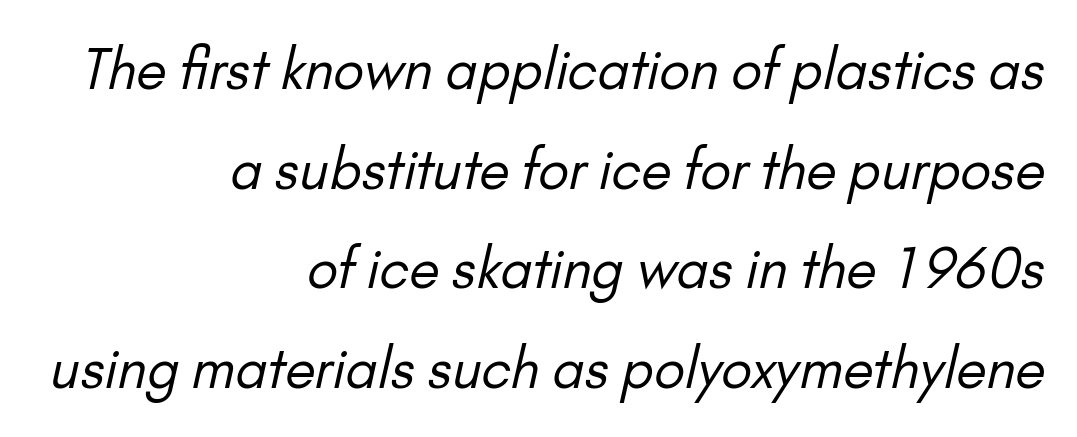
Q: Is the text bold? A: No.
Q: Is the typeface a serif or a sans-serif typeface? A: Sans-serif.
Q: Is the text underlined? A: No.
Q: How is the paragraph aligned? A: Right-aligned.
Q: Is the spacing between letters normal or unusually wide? A: Normal.
Q: Width (condensed, normal, or wide)? A: Normal.
Q: Stroke contrast? A: Low.
Q: x-height? A: Small.
Q: Monospaced? A: No.
